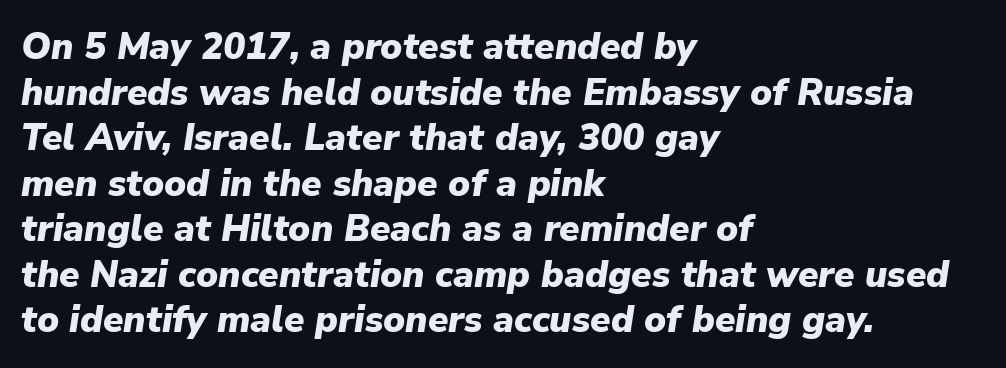
The image shows 37 px heavy type, italic (leaning right); set left-aligned, line spacing 1.23x, normal letter spacing, not underlined; low stroke contrast and a medium x-height.
